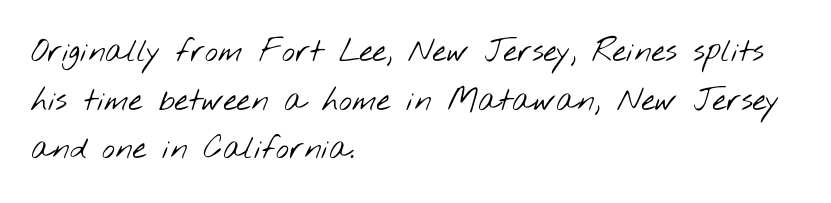
The image shows 31 px light, wide sans-serif type; set left-aligned, normal line spacing (1.57x), normal letter spacing, not underlined; low stroke contrast and a small x-height.
